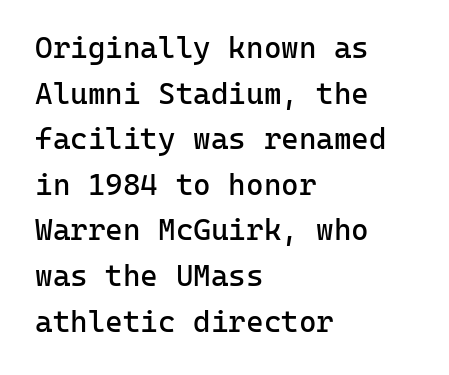
The cut favours lightness, reaching ordinary text weight at its darkest. Spacing verdict: monospaced, one width for all characters. Note: no serifs on the glyphs. Compared with typical body copy, the letter spacing here is the same.
